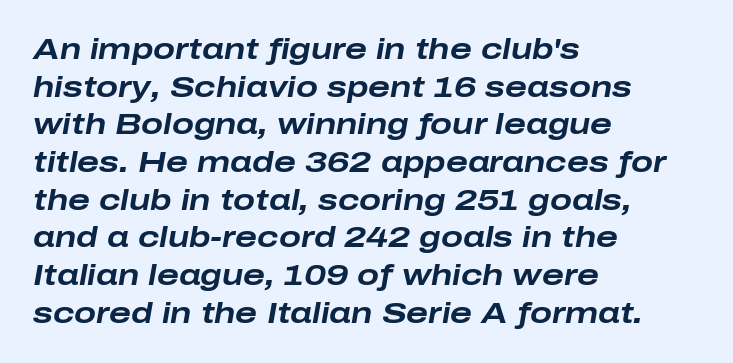
The image shows 29 px bold, wide type, italic (leaning right); set left-aligned, normal line spacing (1.3x), normal letter spacing, not underlined; low stroke contrast and a medium x-height.
